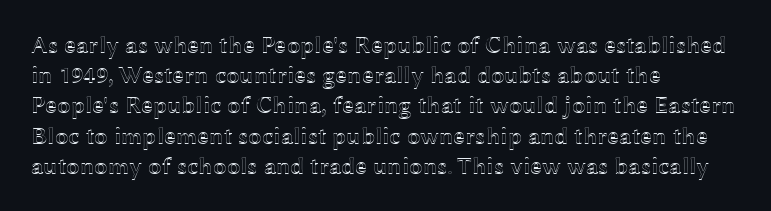
The image shows 24 px text type, upright; set left-aligned, normal line spacing (1.26x), normal letter spacing, not underlined.
